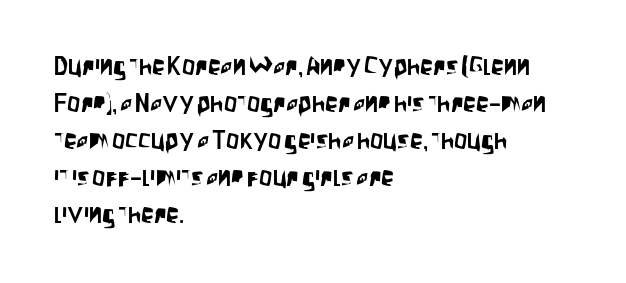
{"italic": "no", "underline": "no", "align": "left", "line_spacing": "normal", "line_spacing_ratio": 1.42, "letter_spacing": "normal", "letter_spacing_em": 0.0, "glyph_px": 26}
